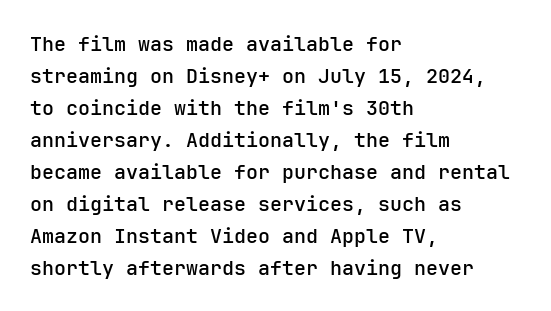
Q: Is the text bold? A: Semi-bold.
Q: Is the text italic (slanted)? A: No, it is upright.
Q: Is the text underlined? A: No.
Q: How is the paragraph aligned? A: Left-aligned.
Q: Is the spacing between letters normal or unusually wide? A: Normal.
Q: Is the spacing between lines tight, normal or loose? A: Normal.
